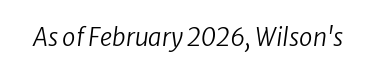
The specimen omits any rule beneath the text block's lines. Is the stroke heavy? The answer is a plain regular-or-lighter. Compared with typical body copy, the letter spacing here is the same. The letters are slanted; this is an italic face.
